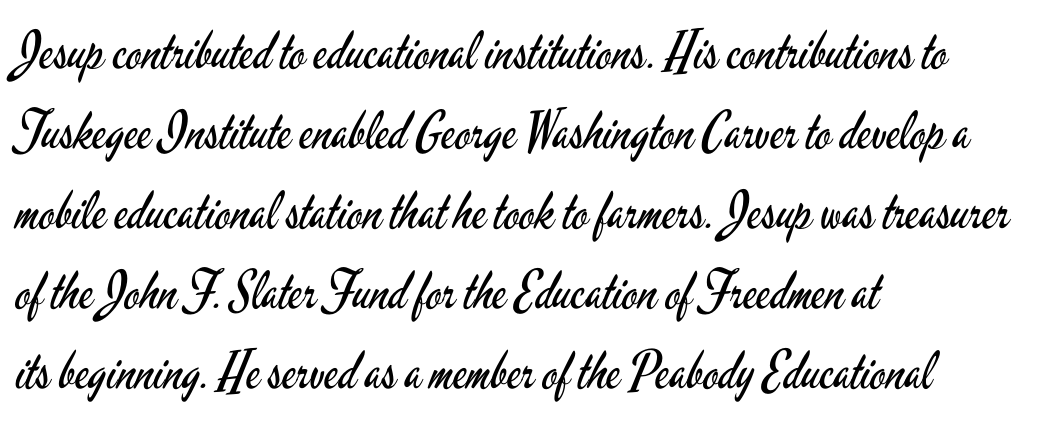
The image shows 52 px regular-weight, condensed sans-serif type; set left-aligned, normal line spacing (1.54x), normal letter spacing, not underlined; low stroke contrast and a small x-height.
